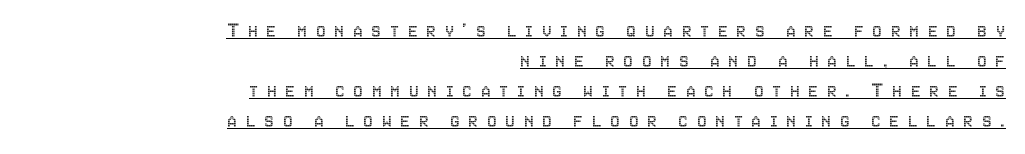
Q: Is the text italic (slanted)? A: No, it is upright.
Q: Is the text underlined? A: Yes.
Q: How is the paragraph aligned? A: Right-aligned.
Q: Is the spacing between letters normal or unusually wide? A: Unusually wide.
Q: Is the spacing between lines tight, normal or loose? A: Normal.
